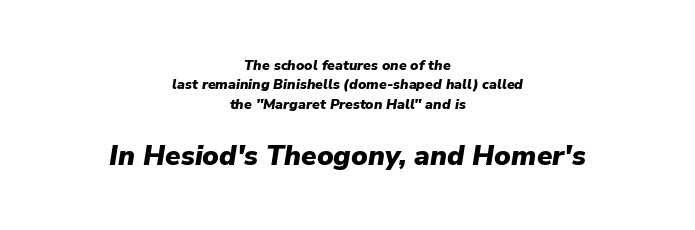
The image shows 28 px heavy type, italic (leaning right); set centered, normal line spacing (1.39x), normal letter spacing, not underlined; the second (bottom) block is 2.0x larger; low stroke contrast and a medium x-height.
